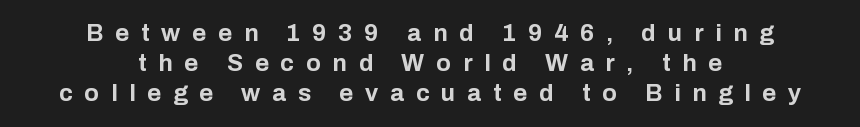
This rendering widens character spacing well past its baseline value. The lines in this sample share a center point and differ in where they start and stop. One glance says typical: line gaps are just what's usual. The type sits square on the baseline with zero lean. This rendering features lettering with no underline. As a designer I'd log this as weight 700, bold.
